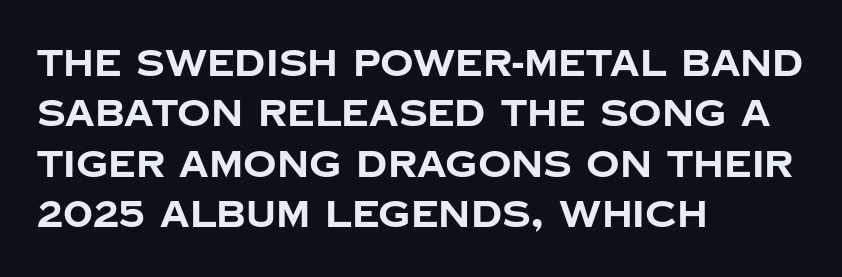
{"serif": "no", "italic": "no", "bold": "yes", "weight": "bold", "width": "normal", "stroke_contrast": "low", "x_height": "large", "monospaced": "no", "underline": "no", "align": "left", "line_spacing": "normal", "line_spacing_ratio": 1.36, "letter_spacing": "normal", "letter_spacing_em": 0.0, "glyph_px": 37}
